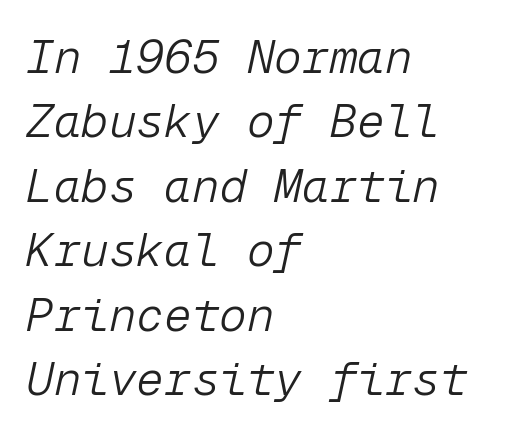
The strokes carry an ordinary text weight at most. Notice how the passage keeps a crisp vertical edge on the left only. The line-height multiplier appears to be the usual default. Yep, that's italic — everything's leaning. Standard letterfit; no display-style spreading of the glyphs.
